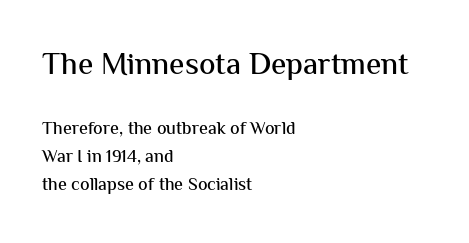
{"serif": "no", "italic": "no", "width": "normal", "stroke_contrast": "medium", "x_height": "medium", "monospaced": "no", "underline": "no", "align": "left", "line_spacing": "normal", "line_spacing_ratio": 1.56, "letter_spacing": "normal", "letter_spacing_em": 0.0, "larger_block": "first", "size_ratio": 1.72, "glyph_px": 31}
